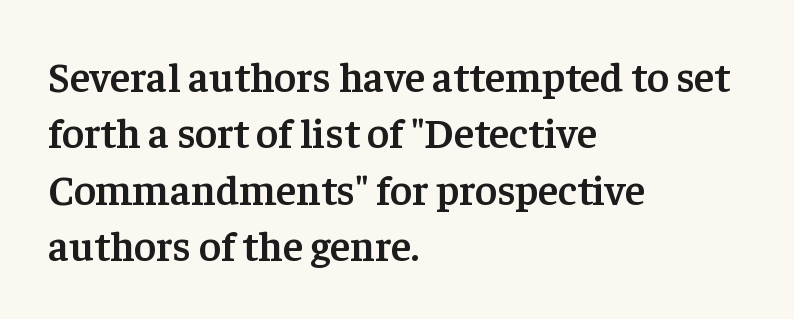
Line spacing here is normal. The face used here is a semibold: visibly heavier than regular, lighter than bold. Characters follow at the spacing the type designer built in. The text was rendered using a seriffed face with decorative stroke endings. The typography opts for an upright posture over an oblique one. A student would call this left alignment; a typographer would say flush left, rag right.
